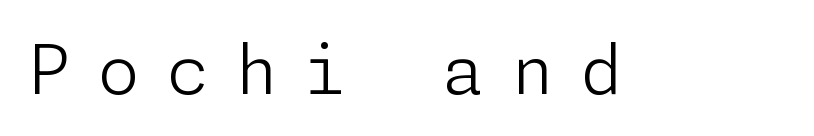
{"serif": "no", "italic": "no", "bold": "no", "weight": "light", "width": "normal", "stroke_contrast": "low", "x_height": "medium", "underline": "no", "letter_spacing": "wide", "letter_spacing_em": 0.38, "glyph_px": 69}
